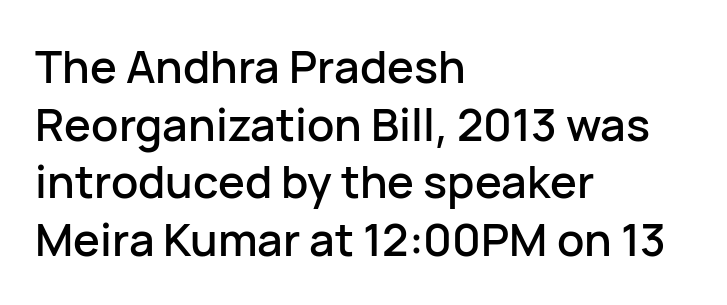
The image shows 45 px sans-serif type, upright; set left-aligned, normal line spacing (1.28x), normal letter spacing, not underlined; low stroke contrast and a medium x-height.
